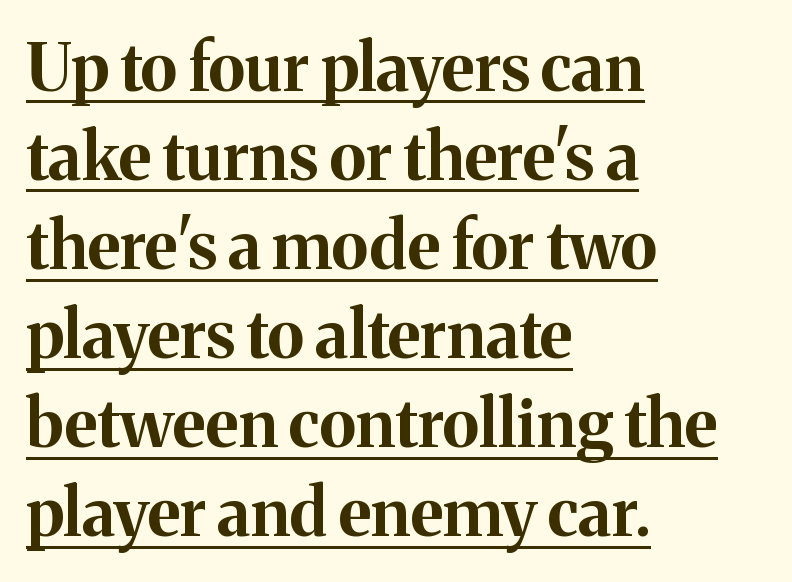
Q: Is the text bold? A: Yes.
Q: Is the text italic (slanted)? A: No, it is upright.
Q: Is the typeface a serif or a sans-serif typeface? A: Serif.
Q: Is the text underlined? A: Yes.
Q: How is the paragraph aligned? A: Left-aligned.
Q: Is the spacing between letters normal or unusually wide? A: Normal.
Q: Is the spacing between lines tight, normal or loose? A: Normal.
Q: Width (condensed, normal, or wide)? A: Normal.
Q: Stroke contrast? A: Medium.
Q: x-height? A: Medium.
Q: Monospaced? A: No.
